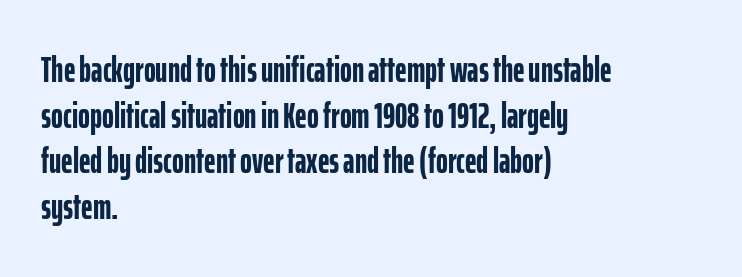
Q: Is the text bold? A: Yes.
Q: Is the text italic (slanted)? A: No, it is upright.
Q: Is the typeface a serif or a sans-serif typeface? A: Sans-serif.
Q: Is the text underlined? A: No.
Q: How is the paragraph aligned? A: Left-aligned.
Q: Is the spacing between letters normal or unusually wide? A: Normal.
Q: Is the spacing between lines tight, normal or loose? A: Normal.
Q: Width (condensed, normal, or wide)? A: Condensed.
Q: Stroke contrast? A: Low.
Q: x-height? A: Medium.
Q: Monospaced? A: No.
